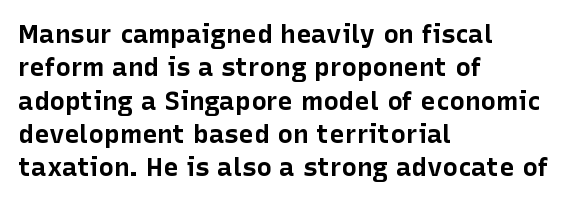
In terms of posture, this sample is upright. Look at the stroke-to-counter ratio: heavy, a bold. Notice how descenders clear the ascenders below comfortably — that's standard leading. The zone under the glyphs is completely vacant. The rendering keeps characters at their native spacing.
